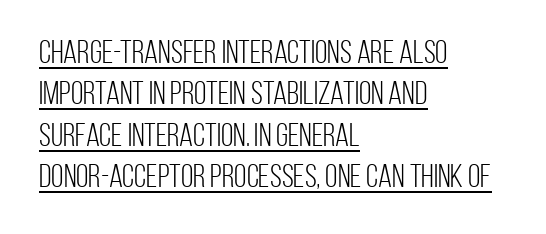
The sample's only ornament is a line tracing under the words. Regular leading. Nobody touched the tracking dial on this one. Heaviness? Minimal to ordinary, like unemphasized prose. Typographically, this falls in the sans-serif category. You can tell it's not italic because the verticals are truly vertical.
